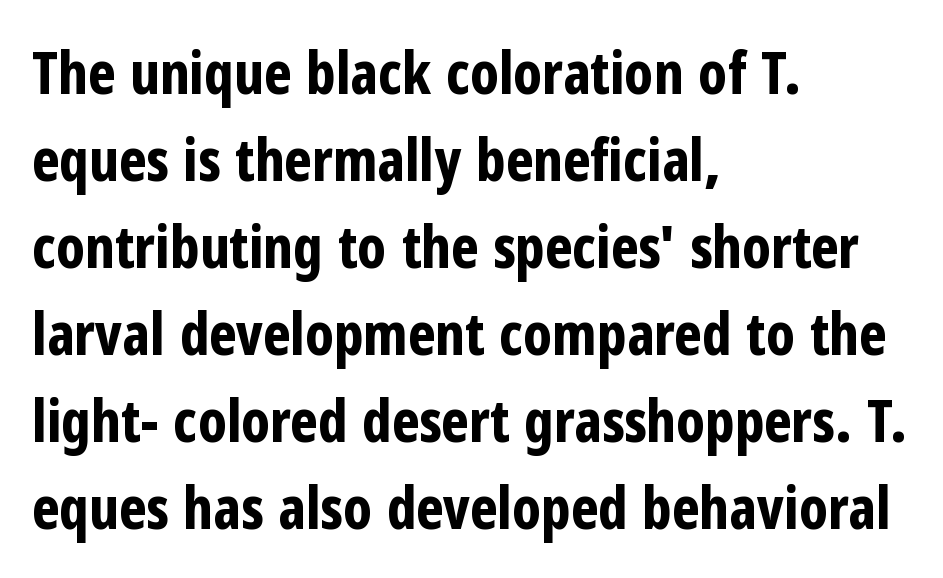
The image shows 58 px bold, condensed sans-serif type, upright; set left-aligned, normal line spacing (1.5x), normal letter spacing, not underlined; low stroke contrast and a medium x-height.
